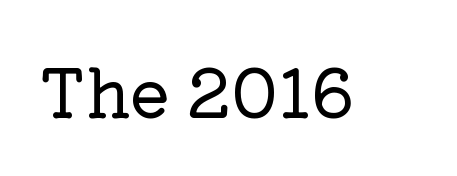
The image shows 67 px serif type, upright; set normal letter spacing, not underlined; low stroke contrast and a medium x-height.
